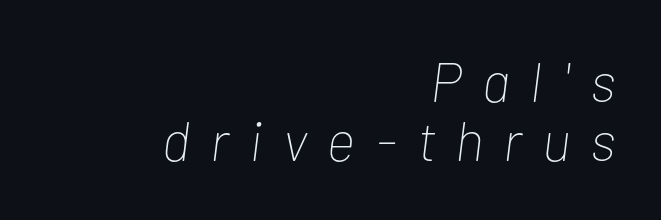
Q: Is the text bold? A: No.
Q: Is the text italic (slanted)? A: Yes, it leans right by about 7 degrees.
Q: Is the text underlined? A: No.
Q: How is the paragraph aligned? A: Right-aligned.
Q: Is the spacing between letters normal or unusually wide? A: Unusually wide.
Q: Is the spacing between lines tight, normal or loose? A: Tight.
Q: Width (condensed, normal, or wide)? A: Condensed.
Q: Stroke contrast? A: Low.
Q: x-height? A: Medium.
Q: Monospaced? A: No.
